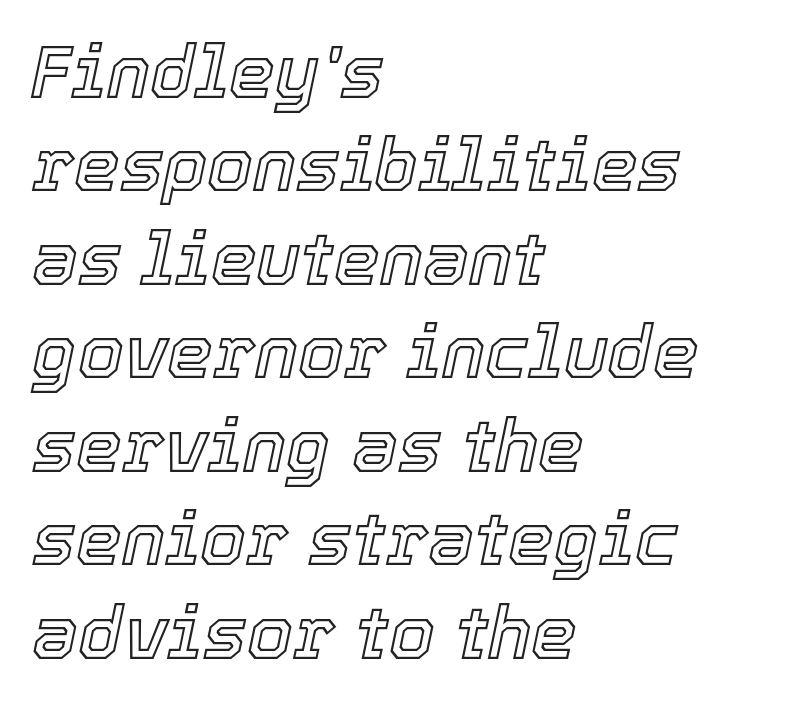
{"italic": "yes", "lean": "right", "slant_degrees": 12, "width": "normal", "x_height": "medium", "monospaced": "no", "underline": "no", "align": "left", "line_spacing": "normal", "line_spacing_ratio": 1.28, "letter_spacing": "normal", "letter_spacing_em": 0.0, "glyph_px": 73}
